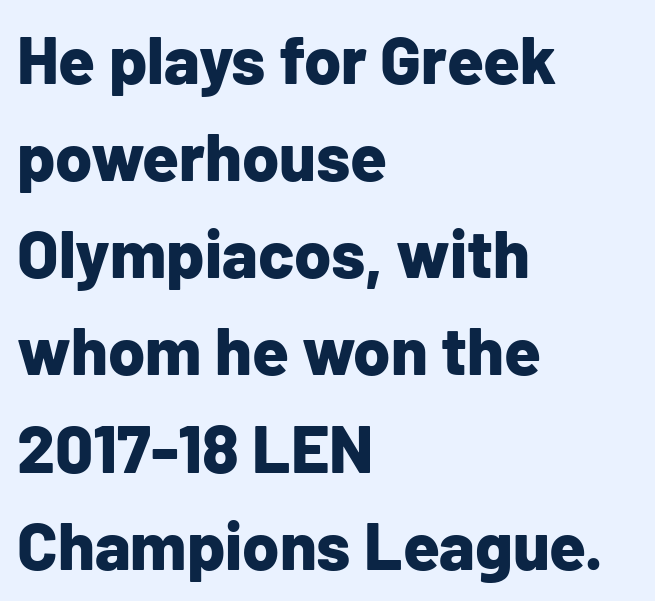
Letterform terminals end flat and unadorned throughout the passage. Layout note: lines flush left. Here the designer chose a conventional face with non-uniform glyph widths. A typesetter would call this leading conventional body-copy spacing.
